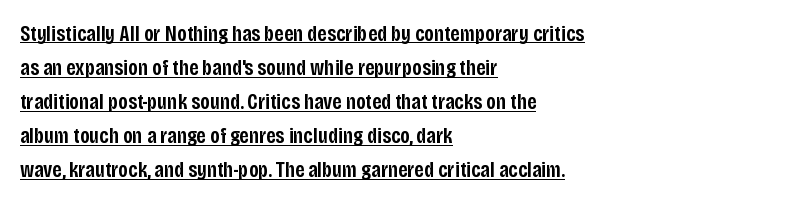
Q: Is the text bold? A: Semi-bold.
Q: Is the text italic (slanted)? A: No, it is upright.
Q: Is the text underlined? A: Yes.
Q: How is the paragraph aligned? A: Left-aligned.
Q: Is the spacing between letters normal or unusually wide? A: Normal.
Q: Is the spacing between lines tight, normal or loose? A: Normal.
